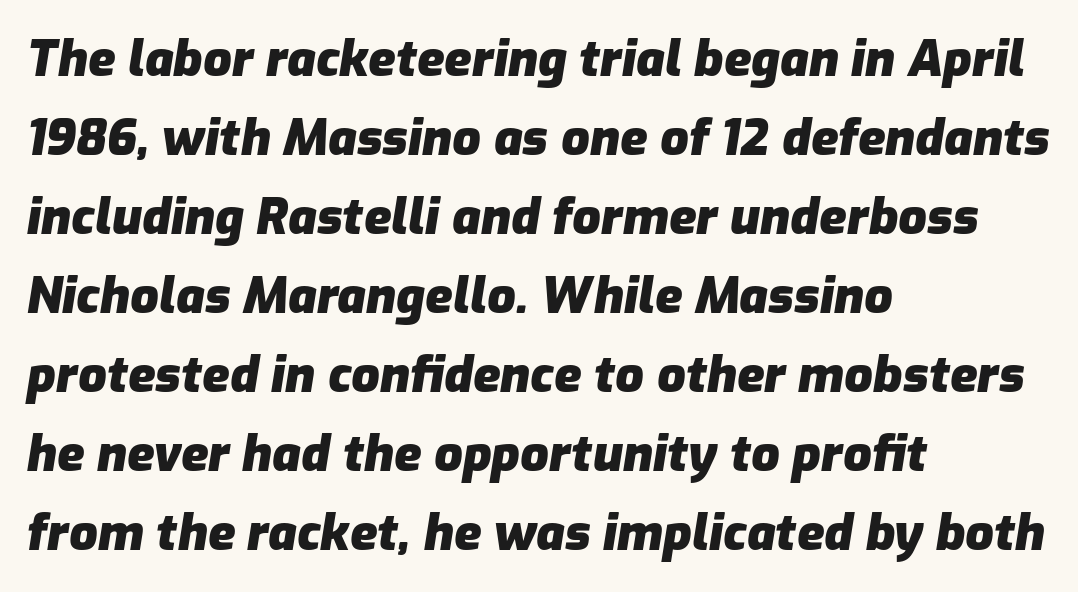
The image shows 50 px heavy type, italic (leaning right); set left-aligned, normal line spacing (1.58x), normal letter spacing, not underlined; low stroke contrast and a medium x-height.
